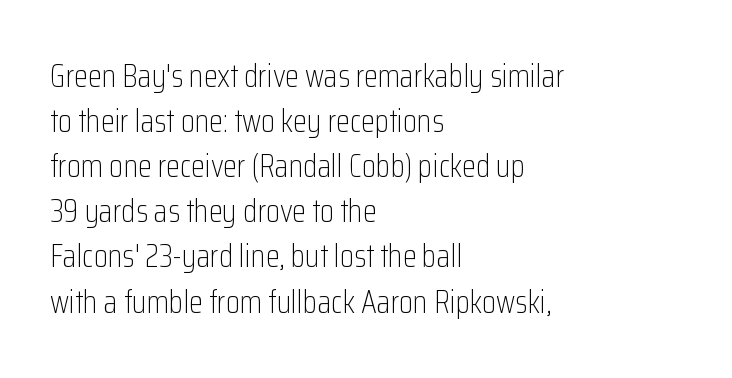
Q: Is the text bold? A: No.
Q: Is the text italic (slanted)? A: No, it is upright.
Q: Is the typeface a serif or a sans-serif typeface? A: Sans-serif.
Q: Is the text underlined? A: No.
Q: How is the paragraph aligned? A: Left-aligned.
Q: Is the spacing between letters normal or unusually wide? A: Normal.
Q: Is the spacing between lines tight, normal or loose? A: Normal.
Q: Width (condensed, normal, or wide)? A: Condensed.
Q: Stroke contrast? A: Low.
Q: x-height? A: Medium.
Q: Monospaced? A: No.
